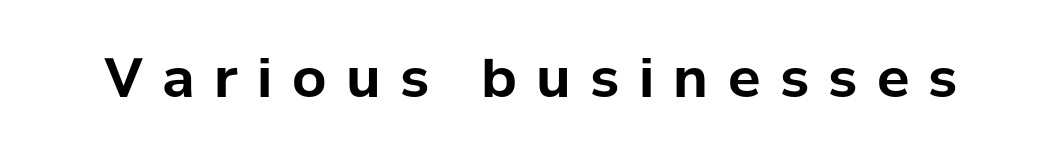
Q: Is the text bold? A: Yes.
Q: Is the text italic (slanted)? A: No, it is upright.
Q: Is the typeface a serif or a sans-serif typeface? A: Sans-serif.
Q: Is the text underlined? A: No.
Q: Is the spacing between letters normal or unusually wide? A: Unusually wide.
Q: Width (condensed, normal, or wide)? A: Normal.
Q: Stroke contrast? A: Low.
Q: x-height? A: Medium.
Q: Monospaced? A: No.
